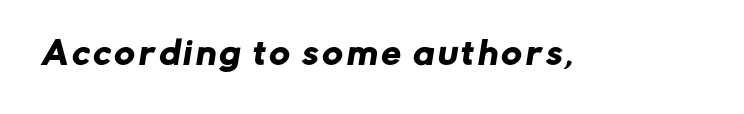
The font family rendered here belongs to the sans-serif group. The zone under the glyphs is completely vacant. Proportional: the letters do not fall into vertical columns.
